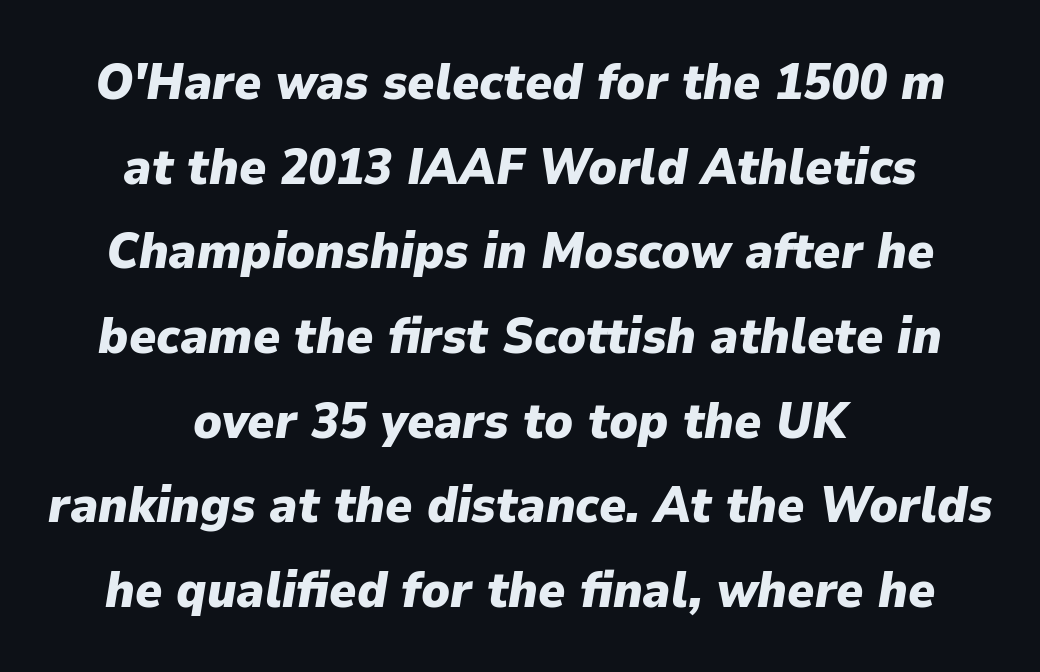
The image shows 51 px heavy type, italic (leaning right); set centered, normal line spacing (1.66x), normal letter spacing, not underlined; low stroke contrast and a medium x-height.
